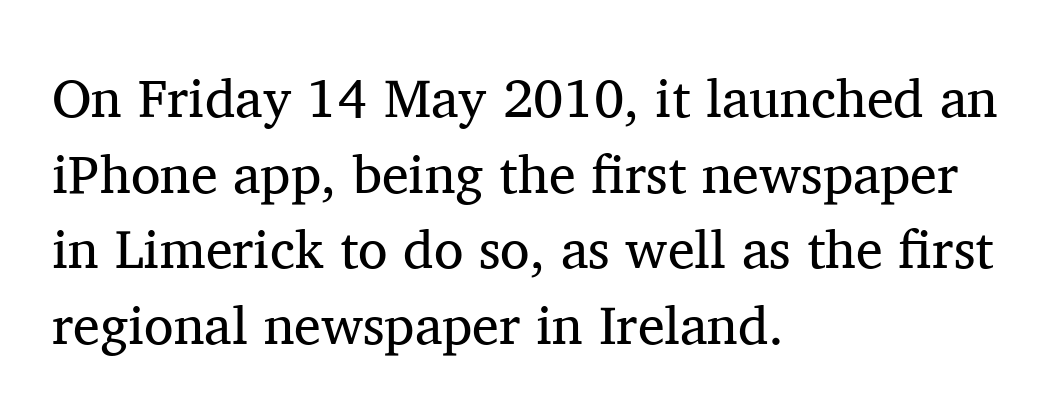
The image shows 54 px regular-weight serif type, upright; set left-aligned, normal line spacing (1.4x), normal letter spacing, not underlined; medium stroke contrast and a medium x-height.
